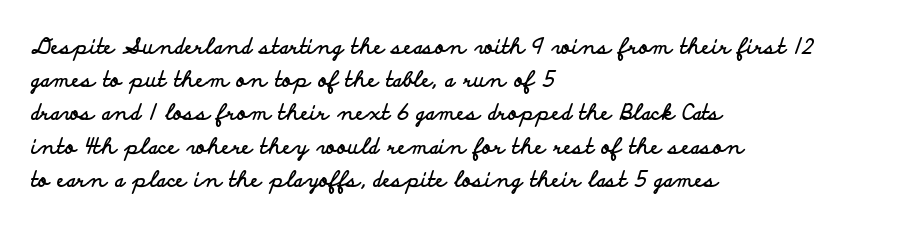
{"bold": "yes", "underline": "no", "align": "left", "line_spacing": "normal", "line_spacing_ratio": 1.58, "letter_spacing": "normal", "letter_spacing_em": 0.0, "glyph_px": 21}
